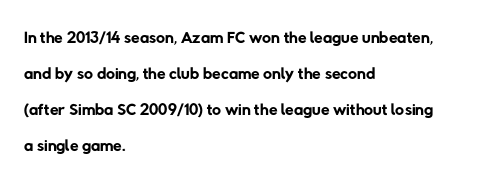
Evenly set lines give the paragraph a standard silhouette. Stems and bowls with no extra thickness — not bold. Line beginnings align vertically; line endings do not. This rendering features lettering with no underline. Words appear dense and cohesive because spacing is normal.
